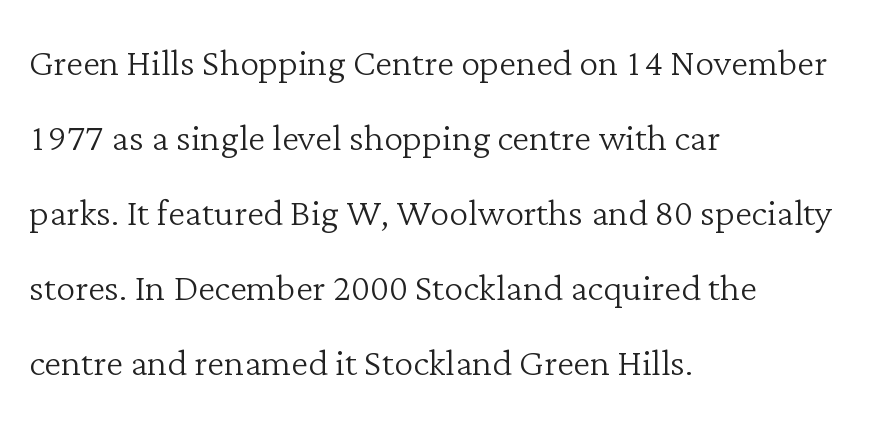
Q: Is the text bold? A: No.
Q: Is the text italic (slanted)? A: No, it is upright.
Q: Is the typeface a serif or a sans-serif typeface? A: Serif.
Q: Is the text underlined? A: No.
Q: How is the paragraph aligned? A: Left-aligned.
Q: Is the spacing between letters normal or unusually wide? A: Normal.
Q: Is the spacing between lines tight, normal or loose? A: Normal.
Q: Width (condensed, normal, or wide)? A: Normal.
Q: Stroke contrast? A: Low.
Q: x-height? A: Medium.
Q: Monospaced? A: No.
